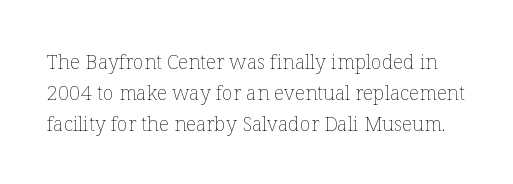
{"italic": "no", "bold": "no", "underline": "no", "line_spacing": "normal", "line_spacing_ratio": 1.54, "letter_spacing": "normal", "letter_spacing_em": 0.0, "glyph_px": 20}
